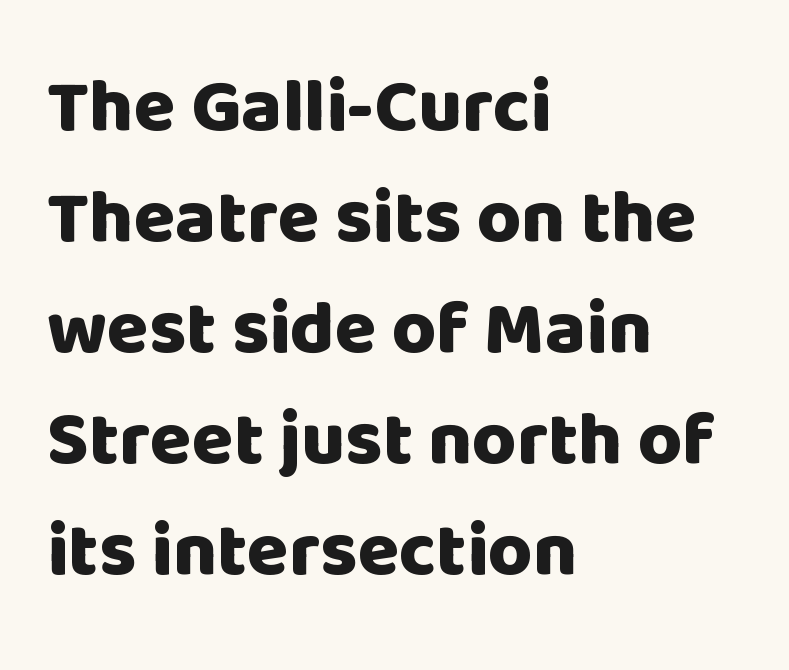
Q: Is the text bold? A: Yes.
Q: Is the text italic (slanted)? A: No, it is upright.
Q: Is the typeface a serif or a sans-serif typeface? A: Sans-serif.
Q: Is the text underlined? A: No.
Q: How is the paragraph aligned? A: Left-aligned.
Q: Is the spacing between letters normal or unusually wide? A: Normal.
Q: Is the spacing between lines tight, normal or loose? A: Normal.
Q: Width (condensed, normal, or wide)? A: Normal.
Q: Stroke contrast? A: Low.
Q: x-height? A: Large.
Q: Monospaced? A: No.
